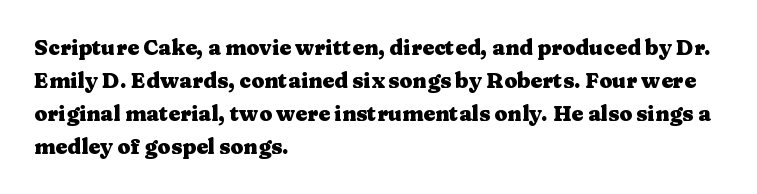
Q: Is the text bold? A: Yes.
Q: Is the text italic (slanted)? A: No, it is upright.
Q: Is the text underlined? A: No.
Q: How is the paragraph aligned? A: Left-aligned.
Q: Is the spacing between letters normal or unusually wide? A: Normal.
Q: Is the spacing between lines tight, normal or loose? A: Normal.
